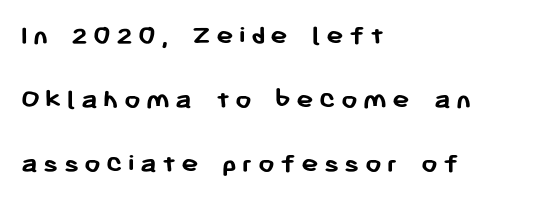
Q: Is the text bold? A: Yes.
Q: Is the text italic (slanted)? A: No, it is upright.
Q: Is the typeface a serif or a sans-serif typeface? A: Sans-serif.
Q: Is the text underlined? A: No.
Q: How is the paragraph aligned? A: Left-aligned.
Q: Is the spacing between lines tight, normal or loose? A: Loose.
Q: Width (condensed, normal, or wide)? A: Normal.
Q: Stroke contrast? A: Low.
Q: x-height? A: Medium.
Q: Monospaced? A: No.
